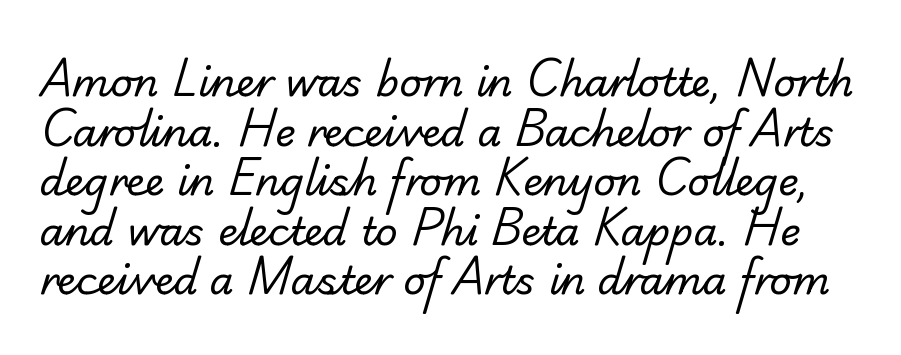
Q: Is the text bold? A: No.
Q: Is the typeface a serif or a sans-serif typeface? A: Serif.
Q: Is the text underlined? A: No.
Q: Is the spacing between letters normal or unusually wide? A: Normal.
Q: Is the spacing between lines tight, normal or loose? A: Normal.
Q: Width (condensed, normal, or wide)? A: Normal.
Q: Stroke contrast? A: Low.
Q: x-height? A: Small.
Q: Monospaced? A: No.
